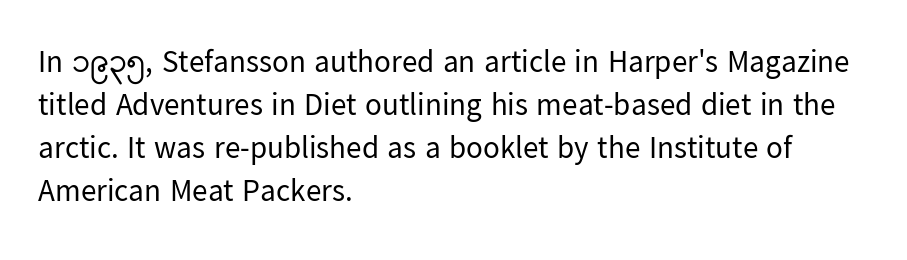
The image shows 31 px regular-weight sans-serif type, upright; set left-aligned, normal line spacing (1.39x), normal letter spacing, not underlined; low stroke contrast and a medium x-height.
